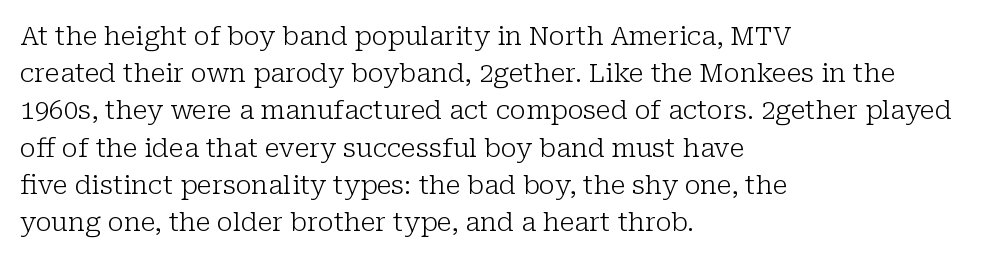
{"italic": "no", "bold": "no", "underline": "no", "align": "left", "line_spacing": "normal", "line_spacing_ratio": 1.43, "letter_spacing": "normal", "letter_spacing_em": 0.0, "glyph_px": 26}
